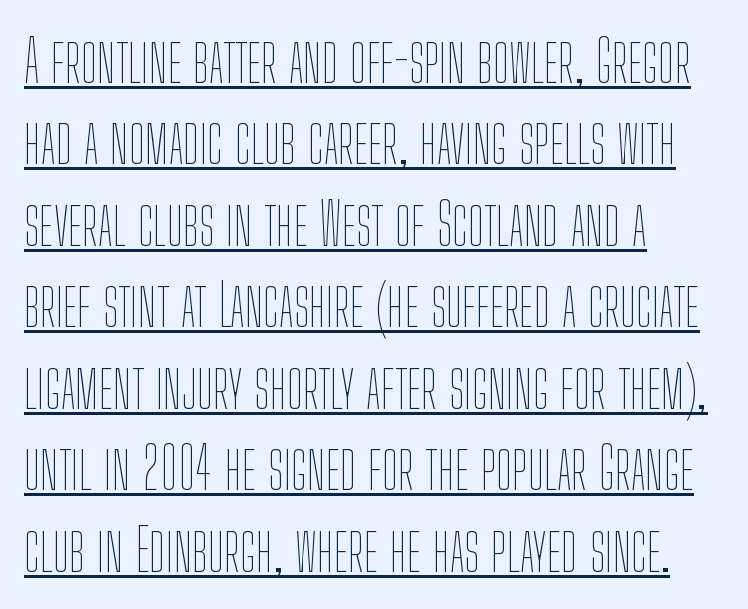
Q: Is the text bold? A: No.
Q: Is the text italic (slanted)? A: No, it is upright.
Q: Is the text underlined? A: Yes.
Q: How is the paragraph aligned? A: Left-aligned.
Q: Is the spacing between letters normal or unusually wide? A: Normal.
Q: Is the spacing between lines tight, normal or loose? A: Normal.
Q: Width (condensed, normal, or wide)? A: Condensed.
Q: Stroke contrast? A: Low.
Q: x-height? A: Medium.
Q: Monospaced? A: No.
